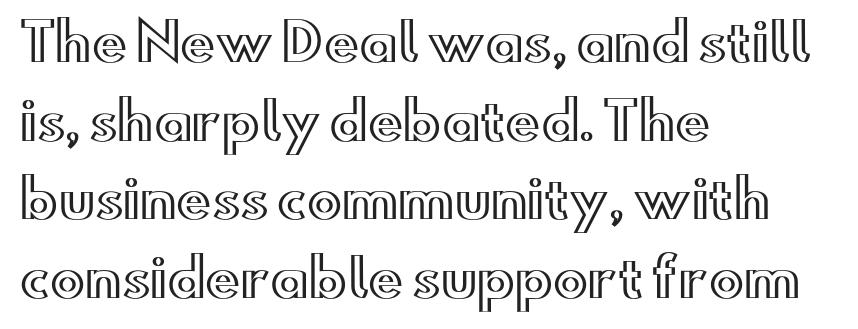
{"italic": "no", "width": "wide", "x_height": "small", "monospaced": "no", "underline": "no", "align": "left", "line_spacing": "normal", "line_spacing_ratio": 1.51, "letter_spacing": "normal", "letter_spacing_em": 0.0, "glyph_px": 52}
